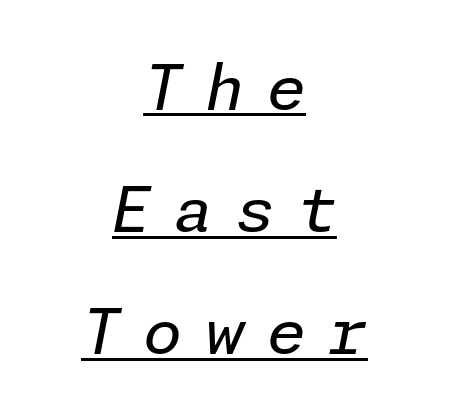
Letter spacing: wide. Style check: oblique. The typesetter chose a symmetrical, centered arrangement here. You can see a thin bar hugging the bottom of the glyphs. The passage shown stacks its lines with a broad gap. The letterforms sit at book weight or below.
